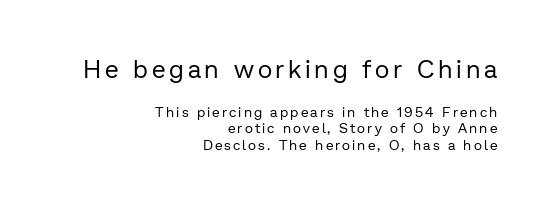
Horizontally, the lines are justified to the trailing edge only. Anything drawn beneath the words? Only blank space. Posture: straight, roman, zero tilt. The letters in the upper block stand taller than those in the block below. Stems and bowls with no extra thickness — not bold.
